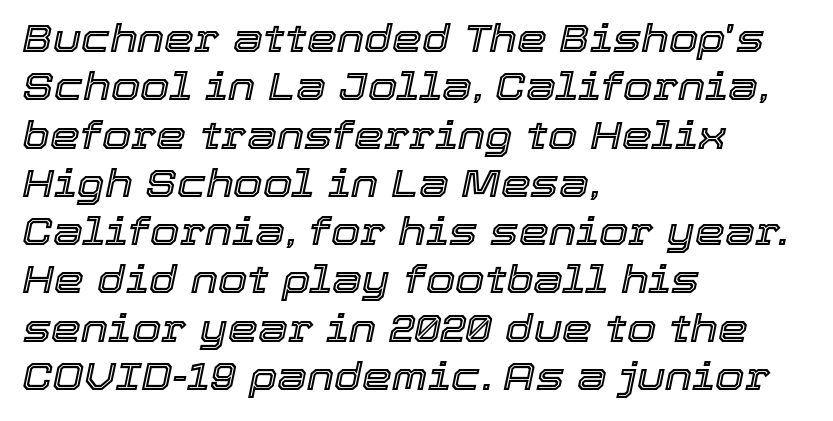
{"italic": "yes", "lean": "right", "slant_degrees": 12, "width": "normal", "x_height": "medium", "monospaced": "no", "underline": "no", "align": "left", "line_spacing": "normal", "line_spacing_ratio": 1.27, "letter_spacing": "normal", "letter_spacing_em": 0.0, "glyph_px": 38}
